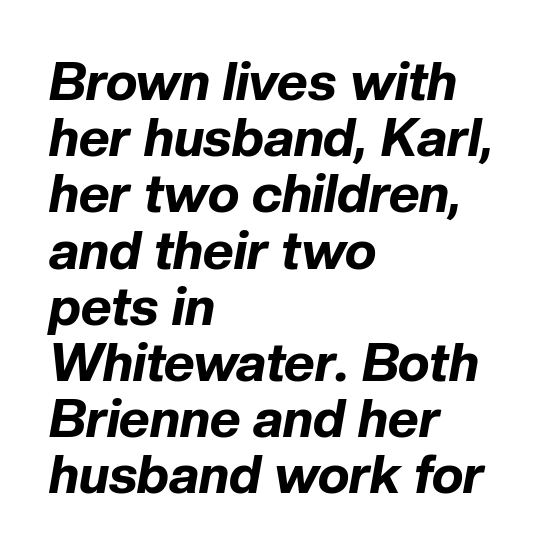
The image shows 53 px bold type, italic (leaning right); set left-aligned, tight line spacing (1.06x), normal letter spacing, not underlined; low stroke contrast and a medium x-height.
